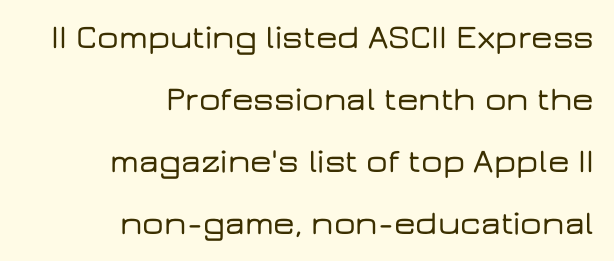
You could not count columns in this text — the font is proportionally spaced. Spacing between characters is what you'd get straight out of the box. Posture: vertical. The characters display no serif detailing; their extremities are plain. Leftover space on each line is placed entirely before the opening word.
